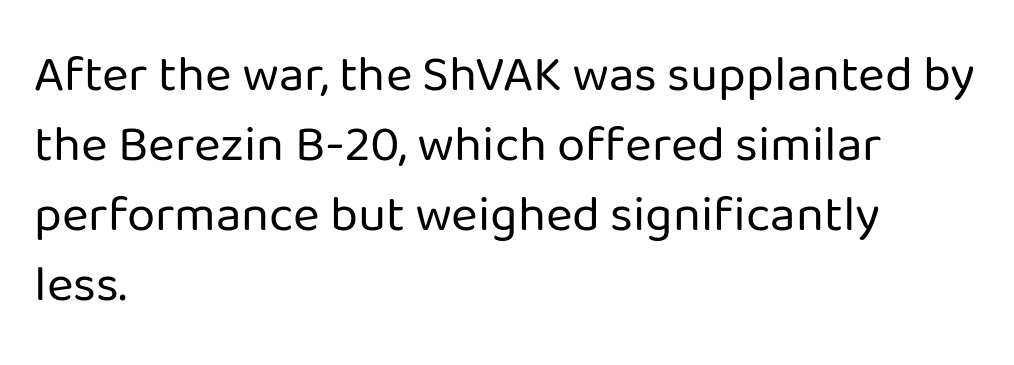
Q: Is the text bold? A: No.
Q: Is the text italic (slanted)? A: No, it is upright.
Q: Is the typeface a serif or a sans-serif typeface? A: Sans-serif.
Q: Is the text underlined? A: No.
Q: How is the paragraph aligned? A: Left-aligned.
Q: Is the spacing between letters normal or unusually wide? A: Normal.
Q: Is the spacing between lines tight, normal or loose? A: Normal.
Q: Width (condensed, normal, or wide)? A: Normal.
Q: Stroke contrast? A: Low.
Q: x-height? A: Medium.
Q: Monospaced? A: No.
